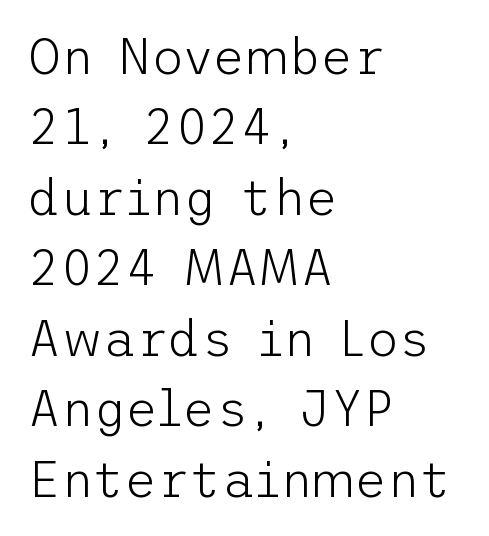
Q: Is the text bold? A: No.
Q: Is the text italic (slanted)? A: No, it is upright.
Q: Is the typeface a serif or a sans-serif typeface? A: Sans-serif.
Q: Is the text underlined? A: No.
Q: How is the paragraph aligned? A: Left-aligned.
Q: Is the spacing between letters normal or unusually wide? A: Normal.
Q: Is the spacing between lines tight, normal or loose? A: Normal.
Q: Width (condensed, normal, or wide)? A: Normal.
Q: Stroke contrast? A: Low.
Q: x-height? A: Medium.
